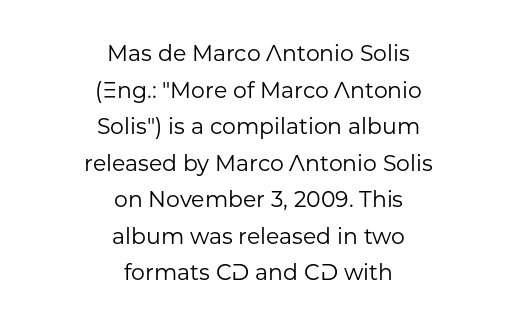
{"italic": "no", "bold": "no", "underline": "no", "align": "center", "line_spacing": "normal", "line_spacing_ratio": 1.66, "letter_spacing": "normal", "letter_spacing_em": 0.0, "glyph_px": 22}
